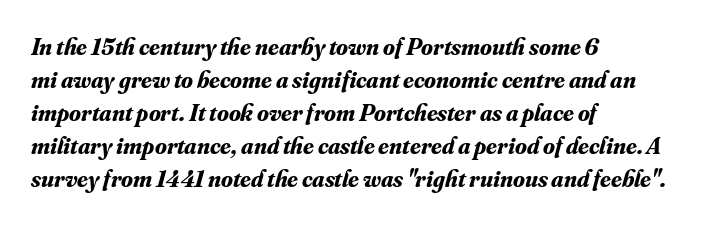
The image shows 24 px bold type, italic (leaning right); set left-aligned, normal line spacing (1.38x), normal letter spacing, not underlined.
